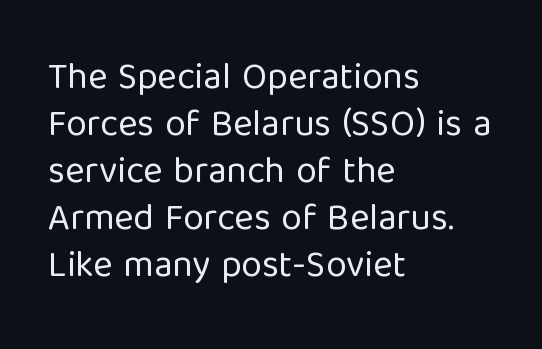
The passage shown is typed in a proportional face where columns would drift. Notice how the stems are strictly vertical — no italics here. The foot of each line stays bare and open. The font is comparable to plain body text, perhaps lighter.
